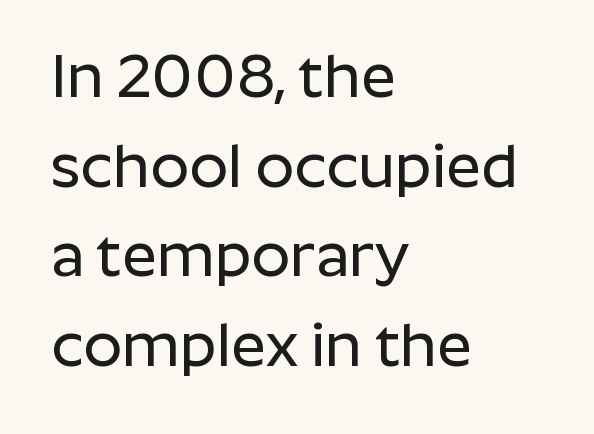
The image shows 61 px sans-serif type, upright; set left-aligned, normal line spacing (1.47x), normal letter spacing, not underlined; low stroke contrast and a medium x-height.
